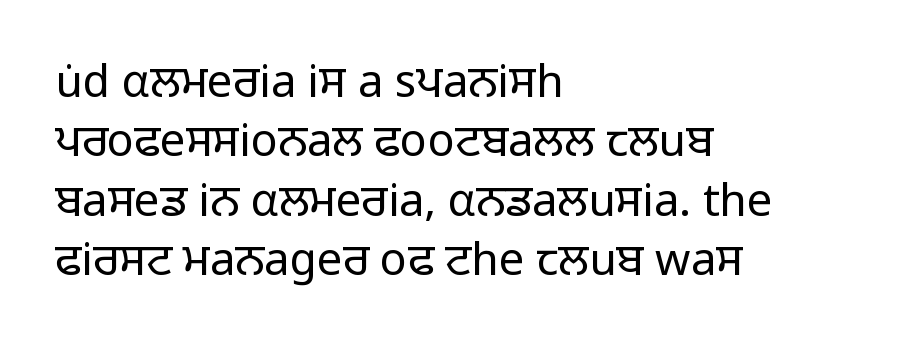
{"serif": "no", "italic": "no", "bold": "no", "weight": "regular", "width": "normal", "stroke_contrast": "low", "x_height": "medium", "monospaced": "no", "underline": "no", "align": "left", "line_spacing": "normal", "line_spacing_ratio": 1.32, "letter_spacing": "normal", "letter_spacing_em": 0.0, "glyph_px": 45}
